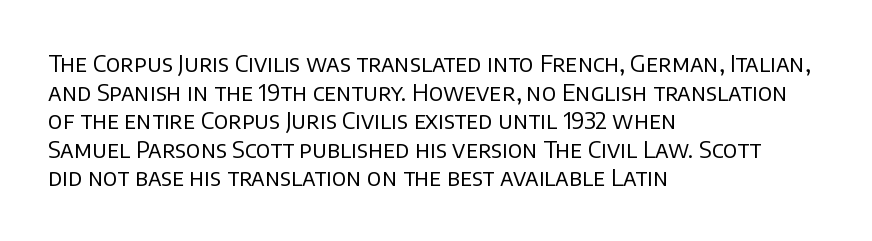
Beneath every word, the page is bare. On a weight scale, this lands at 450 or below. Look at the tracking — it's just the regular setting, nothing added. The typesetter chose a ragged-right arrangement here. Upright lettering throughout.
